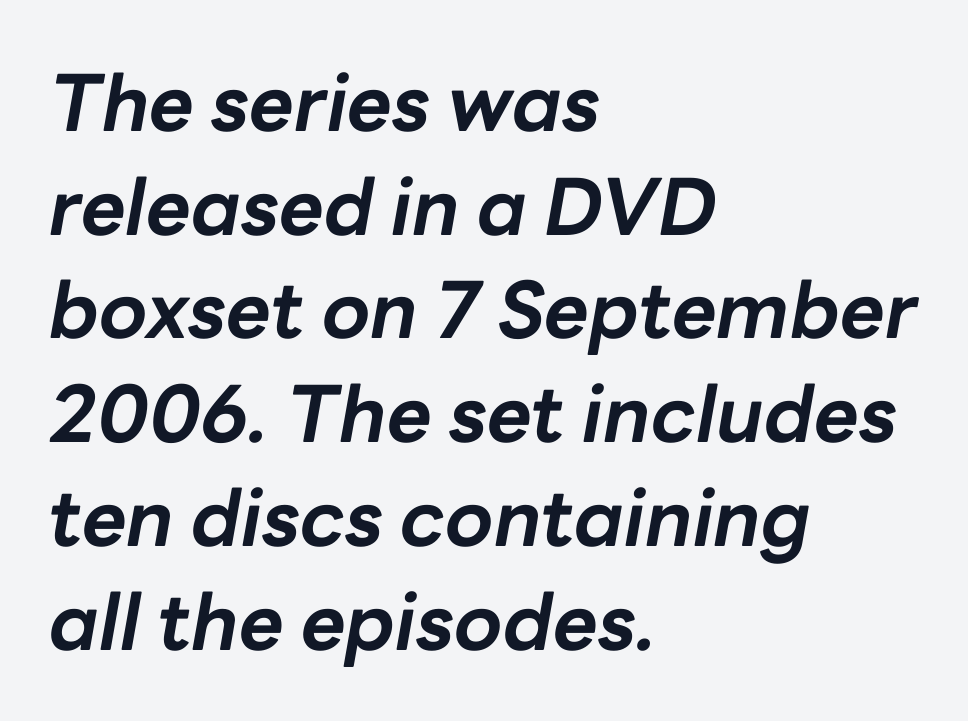
The rows are spaced the way most documents space them. Character widths vary here, with narrow letters taking less room than wide ones. The passage is arranged the way most books set body copy — flush left. What stands out about the letter spacing? Nothing — it is the standard amount. Is the type slanted? Yes — the strokes lean at a clear angle.
